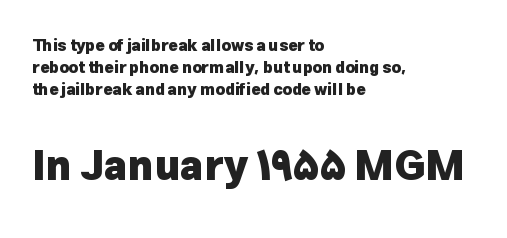
Unmarked baselines from the first word to the last. This sample uses plain, unmodified letter spacing. Emphasis by weight is at full strength: bold. Two sizes are in play, and the larger belongs to the second block. Vertical strokes here are truly vertical.
